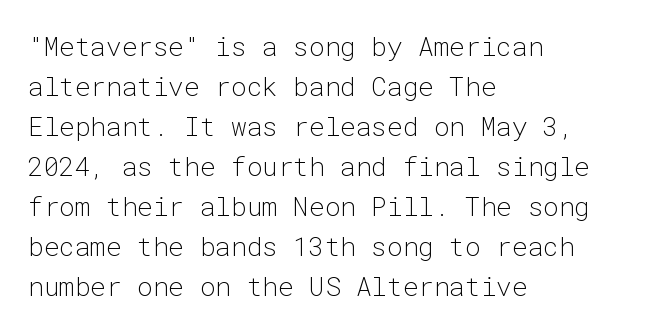
Q: Is the text bold? A: No.
Q: Is the text italic (slanted)? A: No, it is upright.
Q: Is the text underlined? A: No.
Q: How is the paragraph aligned? A: Left-aligned.
Q: Is the spacing between letters normal or unusually wide? A: Normal.
Q: Is the spacing between lines tight, normal or loose? A: Normal.
